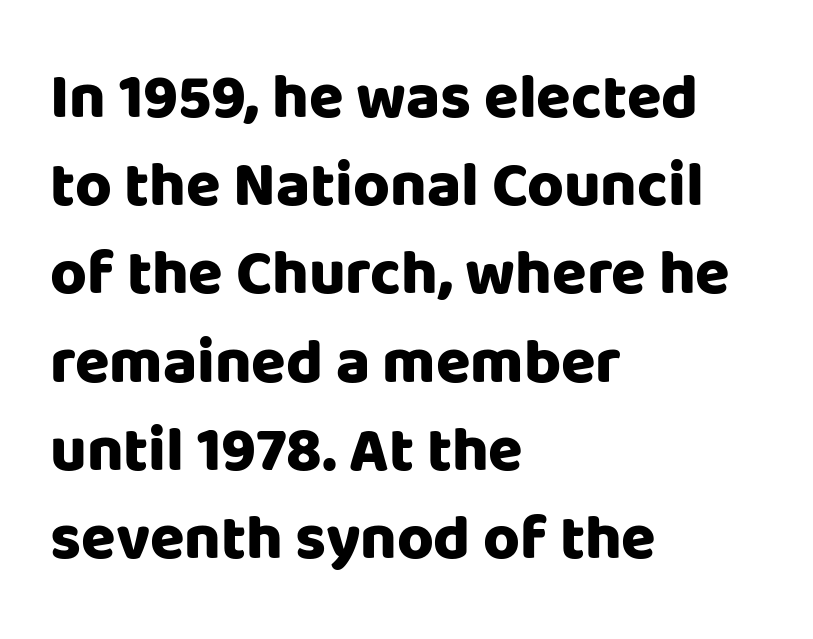
{"serif": "no", "italic": "no", "bold": "yes", "weight": "heavy", "width": "normal", "stroke_contrast": "low", "x_height": "large", "monospaced": "no", "underline": "no", "align": "left", "line_spacing": "normal", "line_spacing_ratio": 1.4, "letter_spacing": "normal", "letter_spacing_em": 0.0, "glyph_px": 63}
